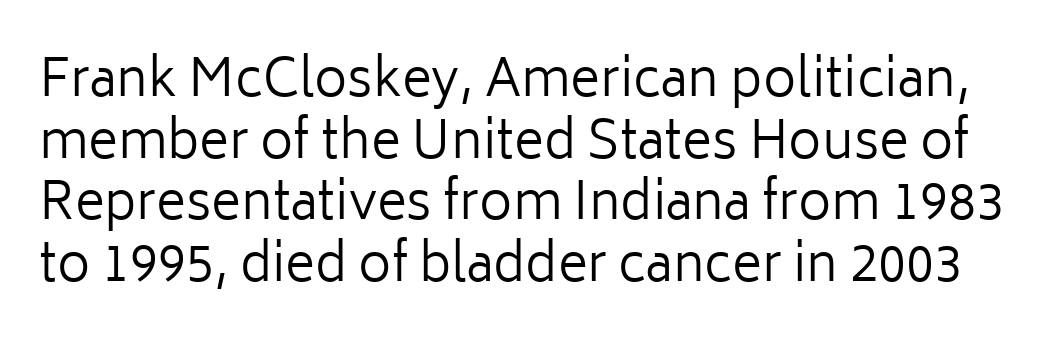
Q: Is the text bold? A: No.
Q: Is the text italic (slanted)? A: No, it is upright.
Q: Is the typeface a serif or a sans-serif typeface? A: Sans-serif.
Q: Is the text underlined? A: No.
Q: Is the spacing between letters normal or unusually wide? A: Normal.
Q: Width (condensed, normal, or wide)? A: Normal.
Q: Stroke contrast? A: Low.
Q: x-height? A: Medium.
Q: Monospaced? A: No.
